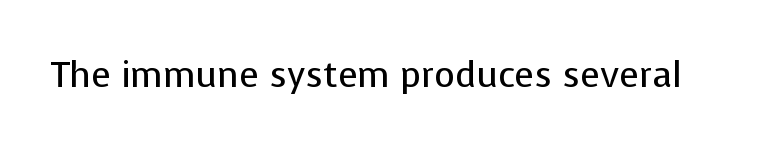
{"serif": "no", "italic": "no", "bold": "no", "weight": "regular", "width": "normal", "stroke_contrast": "low", "x_height": "medium", "monospaced": "no", "underline": "no", "letter_spacing": "normal", "letter_spacing_em": 0.0, "glyph_px": 36}
